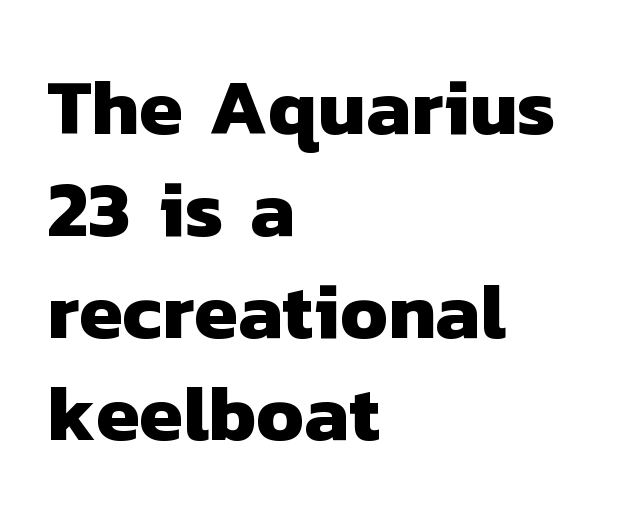
The image shows 79 px heavy sans-serif type; set left-aligned, normal line spacing (1.29x), normal letter spacing, not underlined; low stroke contrast and a medium x-height.
